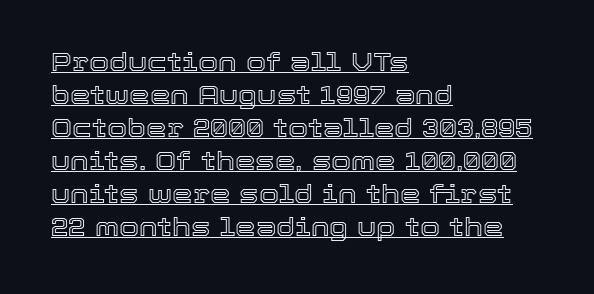
Q: Is the text italic (slanted)? A: No, it is upright.
Q: Is the text underlined? A: Yes.
Q: How is the paragraph aligned? A: Left-aligned.
Q: Is the spacing between letters normal or unusually wide? A: Normal.
Q: Is the spacing between lines tight, normal or loose? A: Normal.
